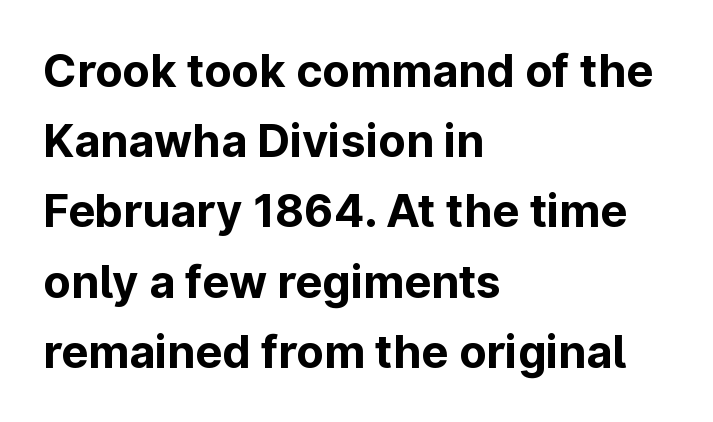
{"serif": "no", "italic": "no", "bold": "yes", "weight": "bold", "width": "normal", "stroke_contrast": "low", "x_height": "medium", "monospaced": "no", "underline": "no", "align": "left", "line_spacing": "normal", "line_spacing_ratio": 1.56, "letter_spacing": "normal", "letter_spacing_em": 0.0, "glyph_px": 45}
